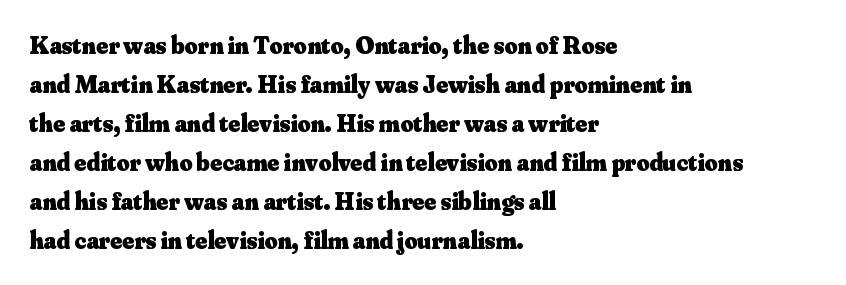
Vertical strokes here are truly vertical. In terms of letterspacing, this is plain default setting. This block has exactly the height ordinary leading produces. Pretty heavy lettering here — definitely bold.
